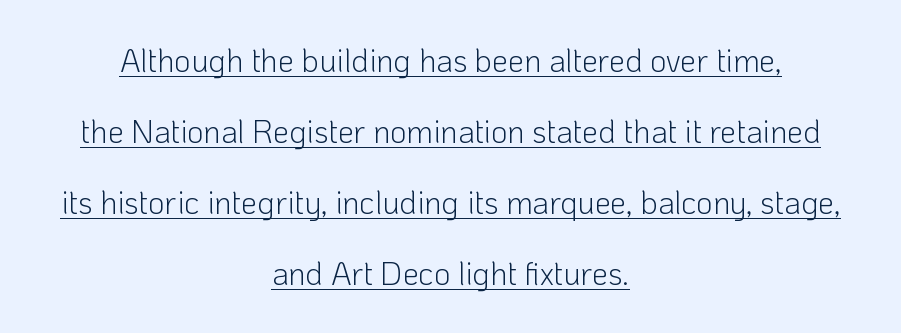
The font family rendered here belongs to the sans-serif group. Words appear dense and cohesive because spacing is normal. The letterforms sit at book weight or below. Is the block centered? Yes — each line is placed symmetrically about the middle. The leading is generous, giving the passage an open texture.
